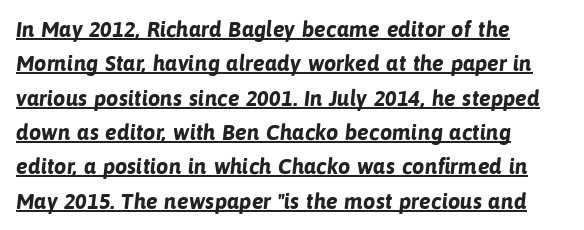
{"bold": "yes", "underline": "yes", "align": "left", "line_spacing": "normal", "line_spacing_ratio": 1.56, "letter_spacing": "normal", "letter_spacing_em": 0.0, "glyph_px": 22}
